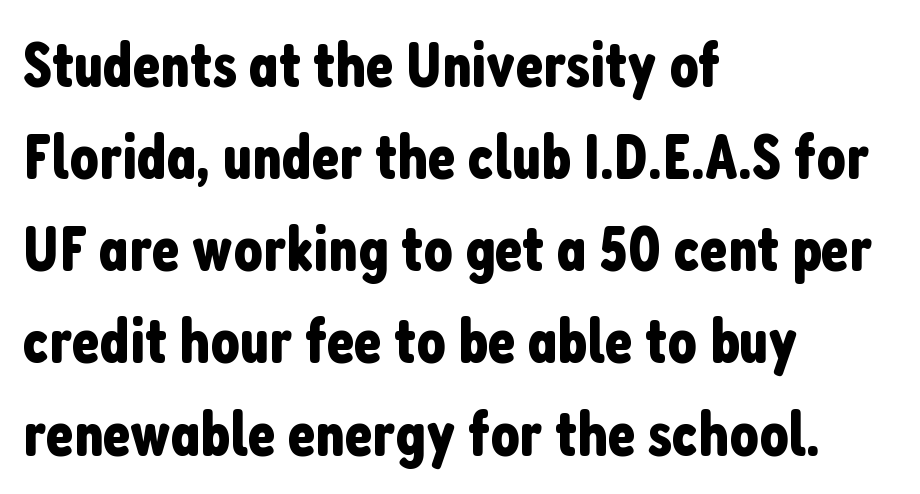
Q: Is the text italic (slanted)? A: No, it is upright.
Q: Is the typeface a serif or a sans-serif typeface? A: Sans-serif.
Q: Is the text underlined? A: No.
Q: How is the paragraph aligned? A: Left-aligned.
Q: Is the spacing between letters normal or unusually wide? A: Normal.
Q: Is the spacing between lines tight, normal or loose? A: Normal.
Q: Width (condensed, normal, or wide)? A: Condensed.
Q: Stroke contrast? A: Low.
Q: x-height? A: Medium.
Q: Monospaced? A: No.
